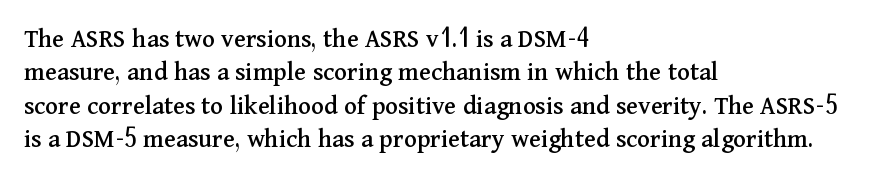
Q: Is the text italic (slanted)? A: No, it is upright.
Q: Is the text underlined? A: No.
Q: How is the paragraph aligned? A: Left-aligned.
Q: Is the spacing between letters normal or unusually wide? A: Normal.
